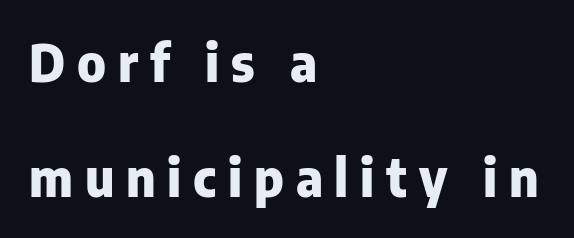
{"serif": "no", "italic": "no", "bold": "yes", "weight": "heavy", "width": "normal", "stroke_contrast": "low", "x_height": "medium", "monospaced": "no", "underline": "no", "align": "left", "line_spacing": "loose", "line_spacing_ratio": 2.25, "letter_spacing": "wide", "letter_spacing_em": 0.23, "glyph_px": 51}
